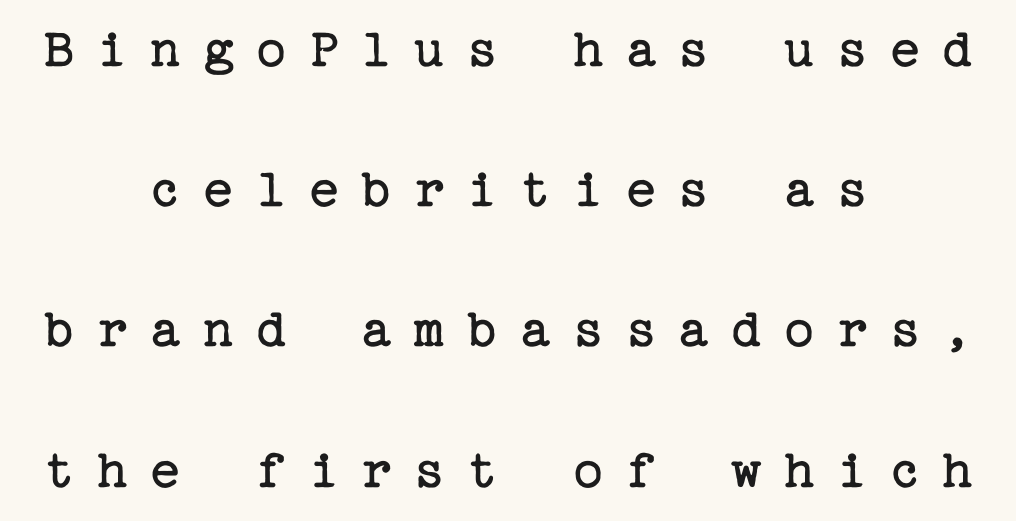
The image shows 57 px regular-weight serif type, upright; set centered, loose line spacing (2.46x), unusually wide letter spacing (+0.38 em), not underlined; low stroke contrast and a medium x-height.
